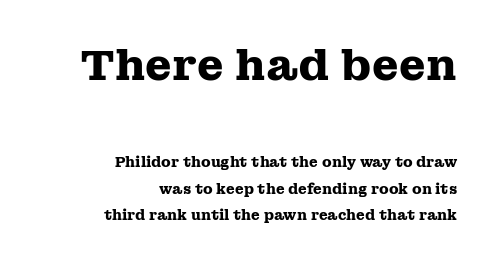
The image shows 43 px heavy, wide serif type, upright; set right-aligned, loose line spacing (1.9x), normal letter spacing, not underlined; the first (top) block is 3.07x larger; medium stroke contrast and a medium x-height.
